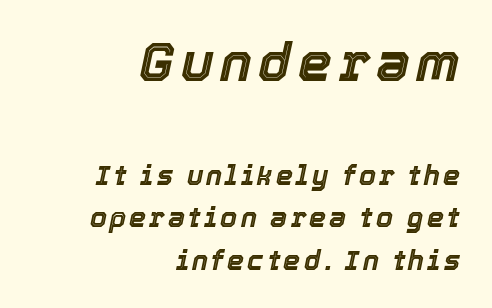
Baseline-to-baseline distance is the conventional proportion of letter height. Note the varied advance widths — an 'i' is clearly narrower than an 'm'. Emphasis-style slanted type is in use. The text block is weighted toward the right margin, trailing off unevenly leftward.
